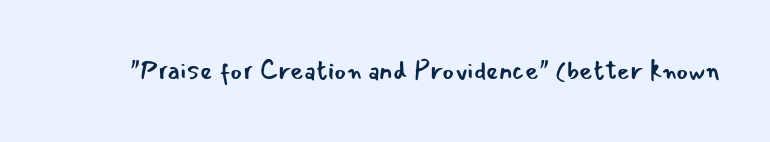
The image shows 26 px text type, upright; set normal letter spacing, not underlined.
